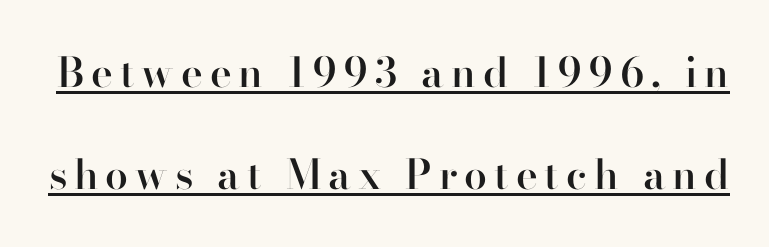
The image shows 41 px semibold serif type, upright; set loose line spacing (2.49x), underlined; high stroke contrast and a small x-height.
